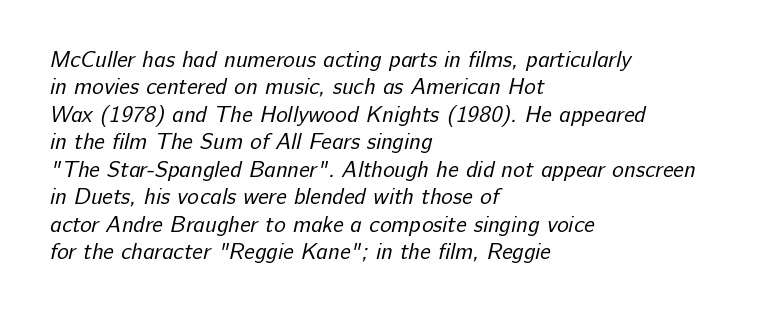
The image shows 22 px text type; set left-aligned, normal line spacing (1.25x), normal letter spacing, not underlined.
